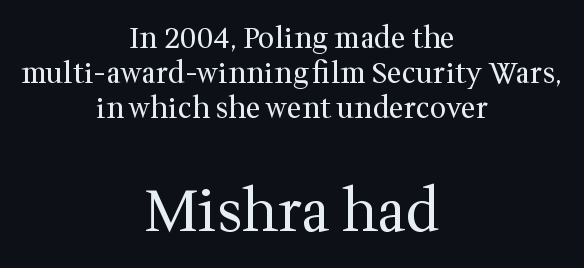
Q: Is the text bold? A: No.
Q: Is the text italic (slanted)? A: No, it is upright.
Q: Is the typeface a serif or a sans-serif typeface? A: Serif.
Q: Is the text underlined? A: No.
Q: How is the paragraph aligned? A: Centered.
Q: Is the spacing between letters normal or unusually wide? A: Normal.
Q: Which block of text is set in a larger size, the first (top) or the second (bottom)? A: The second (bottom) one.
Q: Width (condensed, normal, or wide)? A: Normal.
Q: Stroke contrast? A: Medium.
Q: x-height? A: Medium.
Q: Monospaced? A: No.
